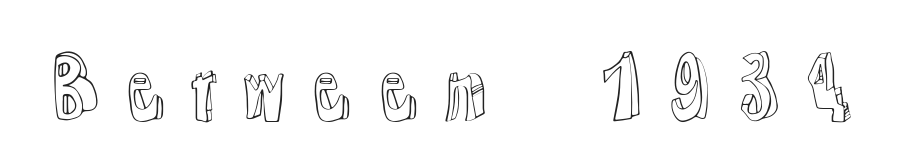
{"italic": "no", "width": "normal", "x_height": "medium", "monospaced": "no", "underline": "no", "glyph_px": 78}
